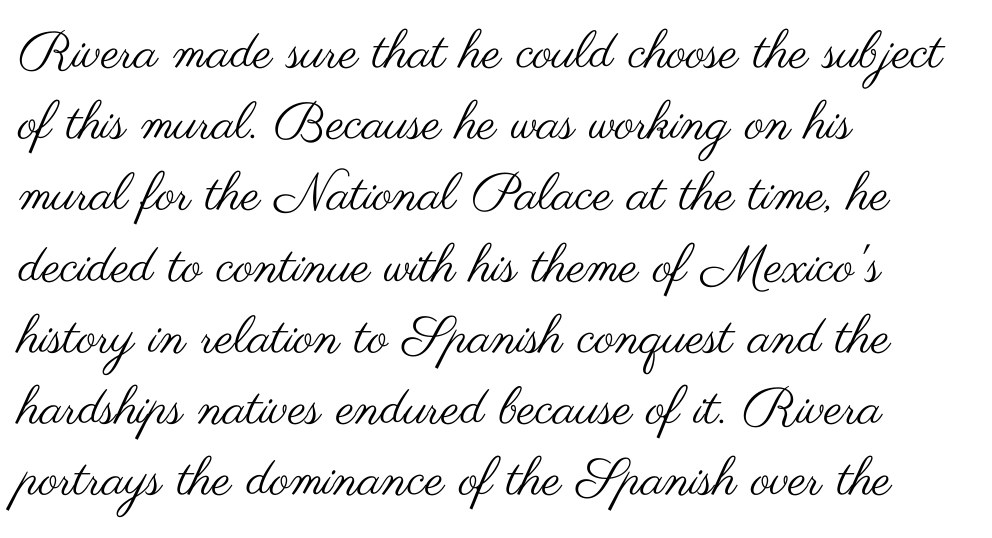
Q: Is the text bold? A: No.
Q: Is the text italic (slanted)? A: Yes.
Q: Is the typeface a serif or a sans-serif typeface? A: Sans-serif.
Q: Is the text underlined? A: No.
Q: How is the paragraph aligned? A: Left-aligned.
Q: Is the spacing between letters normal or unusually wide? A: Normal.
Q: Is the spacing between lines tight, normal or loose? A: Normal.
Q: Width (condensed, normal, or wide)? A: Wide.
Q: Stroke contrast? A: Medium.
Q: x-height? A: Small.
Q: Monospaced? A: No.
